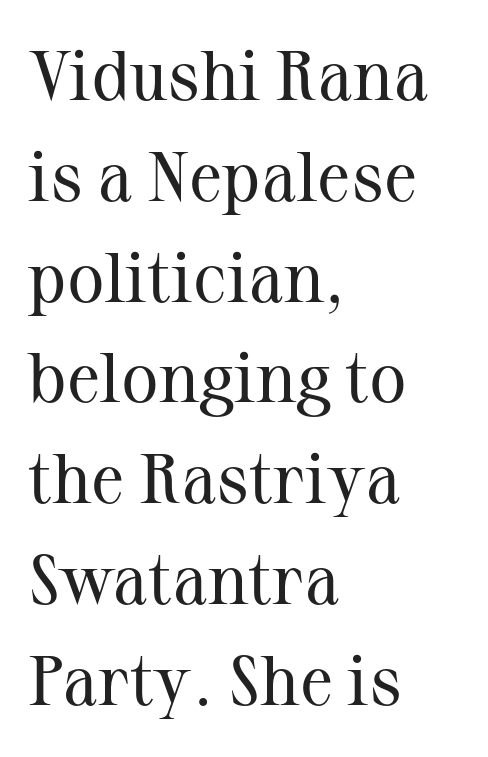
Ordinary non-slanted type is in use. Horizontally, the lines are justified to the leading edge only. Plain, unruled lines of type. This reads as an unemphasized weight, regular at the heaviest.
